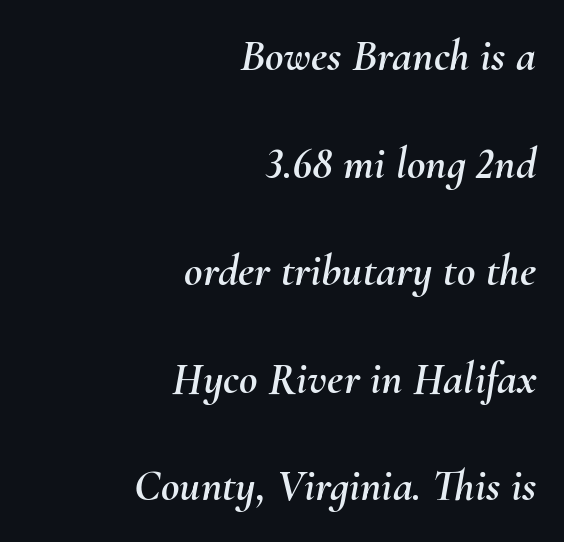
Observe the lean: these are italic letterforms. A student would call this right alignment; a typographer would say flush right, rag left. The passage shown has conventional tracking throughout. Glance below the letters and you will spot only blank space. Leading is clearly above the norm, producing a sparse column. Each letter keeps its own natural width here, so spacing adapts to shape.
